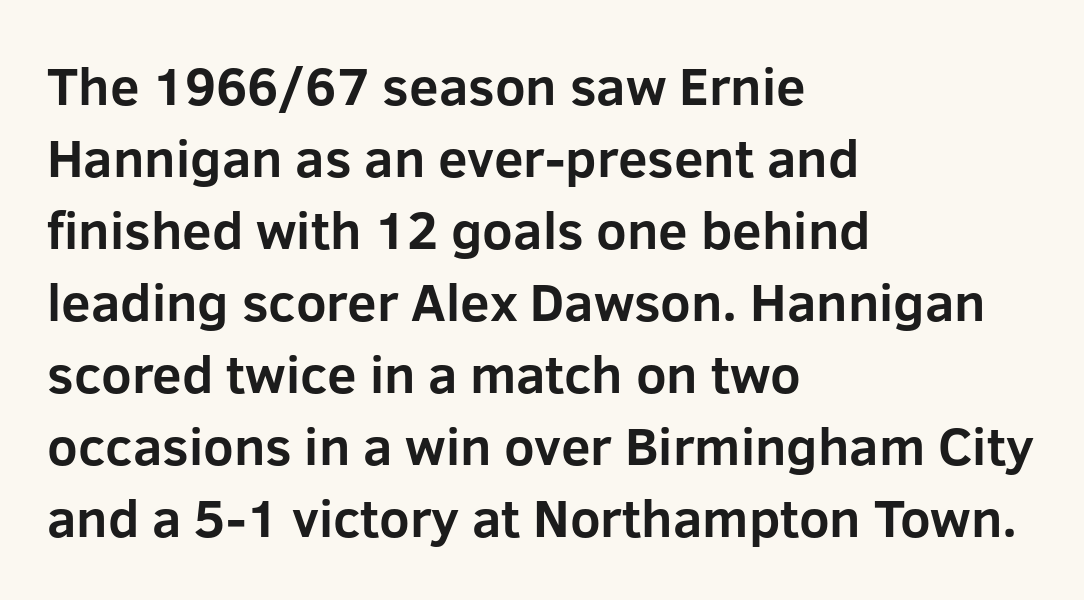
{"serif": "no", "italic": "no", "bold": "yes", "weight": "bold", "width": "normal", "stroke_contrast": "low", "x_height": "medium", "monospaced": "no", "underline": "no", "align": "left", "line_spacing": "normal", "line_spacing_ratio": 1.36, "letter_spacing": "normal", "letter_spacing_em": 0.0, "glyph_px": 53}
